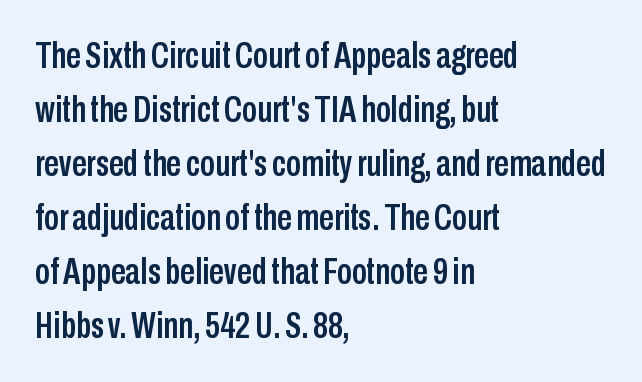
Q: Is the text italic (slanted)? A: No, it is upright.
Q: Is the typeface a serif or a sans-serif typeface? A: Sans-serif.
Q: Is the text underlined? A: No.
Q: How is the paragraph aligned? A: Left-aligned.
Q: Is the spacing between letters normal or unusually wide? A: Normal.
Q: Is the spacing between lines tight, normal or loose? A: Normal.
Q: Width (condensed, normal, or wide)? A: Condensed.
Q: Stroke contrast? A: Low.
Q: x-height? A: Medium.
Q: Monospaced? A: No.
